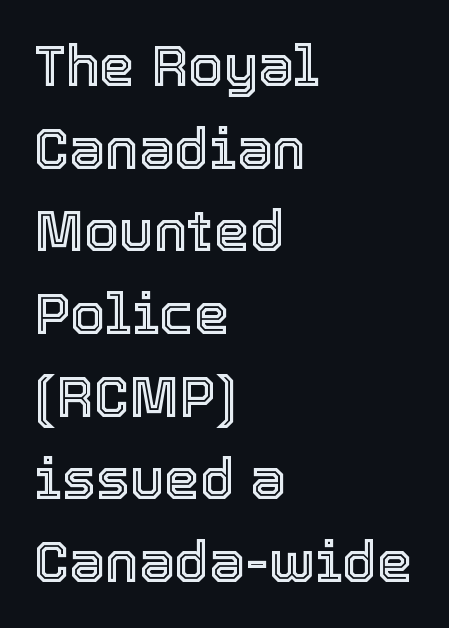
Q: Is the text italic (slanted)? A: No, it is upright.
Q: Is the text underlined? A: No.
Q: How is the paragraph aligned? A: Left-aligned.
Q: Is the spacing between letters normal or unusually wide? A: Normal.
Q: Is the spacing between lines tight, normal or loose? A: Normal.
Q: Width (condensed, normal, or wide)? A: Normal.
Q: x-height? A: Medium.
Q: Monospaced? A: No.
